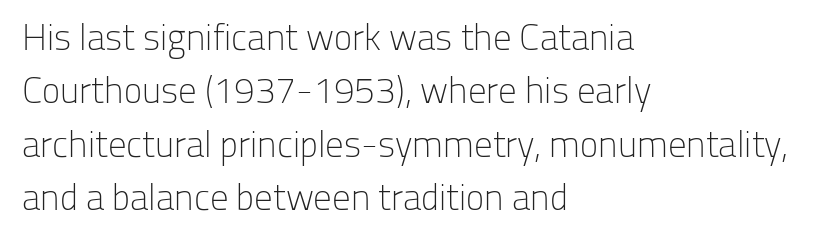
The image shows 37 px light sans-serif type, upright; set left-aligned, normal line spacing (1.44x), normal letter spacing, not underlined; low stroke contrast and a medium x-height.
